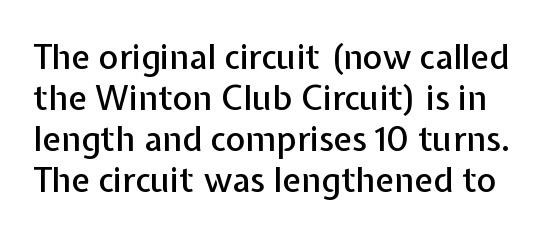
The zone under the glyphs is completely vacant. This is the regular roman posture of the typeface. Characters follow at the spacing the type designer built in. Looks like regular typesetting: each glyph gets only the width it needs.
